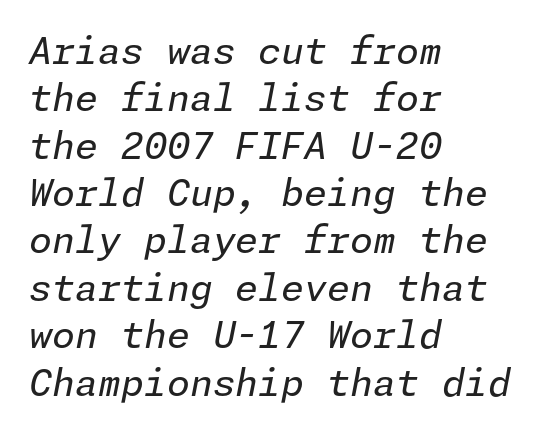
The image shows 37 px regular-weight type, italic (leaning right); set left-aligned, normal line spacing (1.28x), normal letter spacing, not underlined; low stroke contrast and a medium x-height.
